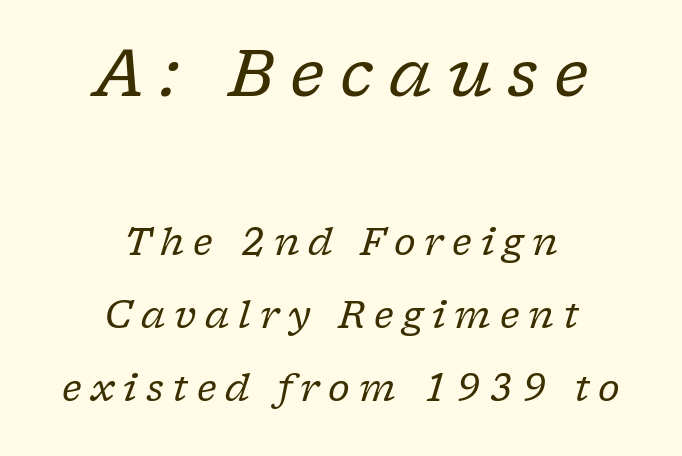
The image shows 65 px regular-weight serif type, italic (leaning right); set centered, loose line spacing (1.97x), unusually wide letter spacing (+0.24 em), not underlined; the first (top) block is 1.76x larger; low stroke contrast and a medium x-height.
